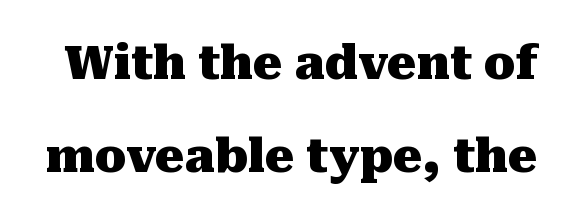
{"serif": "yes", "italic": "no", "bold": "yes", "weight": "heavy", "width": "normal", "stroke_contrast": "medium", "x_height": "medium", "monospaced": "no", "underline": "no", "line_spacing": "loose", "line_spacing_ratio": 2.02, "letter_spacing": "normal", "letter_spacing_em": 0.0, "glyph_px": 46}
